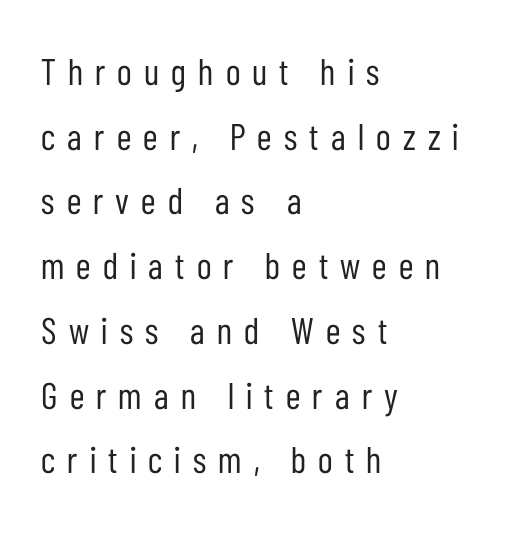
Q: Is the text bold? A: No.
Q: Is the text italic (slanted)? A: No, it is upright.
Q: Is the typeface a serif or a sans-serif typeface? A: Sans-serif.
Q: Is the text underlined? A: No.
Q: How is the paragraph aligned? A: Left-aligned.
Q: Is the spacing between letters normal or unusually wide? A: Unusually wide.
Q: Width (condensed, normal, or wide)? A: Condensed.
Q: Stroke contrast? A: Low.
Q: x-height? A: Medium.
Q: Monospaced? A: No.
